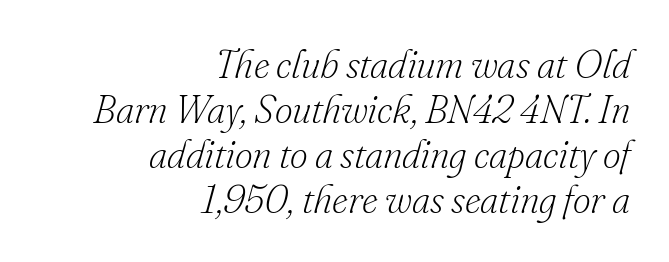
{"serif": "yes", "italic": "yes", "lean": "right", "slant_degrees": 16, "bold": "no", "weight": "light", "width": "normal", "stroke_contrast": "low", "x_height": "small", "monospaced": "no", "underline": "no", "align": "right", "line_spacing": "tight", "line_spacing_ratio": 1.15, "letter_spacing": "normal", "letter_spacing_em": 0.0, "glyph_px": 39}
